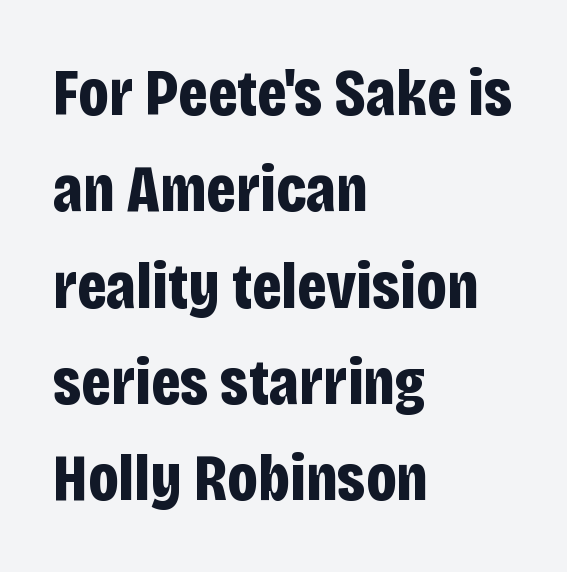
Interline gaps are of average width in this sample. Examine the stroke ends and you'll find no serifs. The glyphs are unaccompanied by any horizontal stroke below them. All the whitespace from short lines collects on the right.
